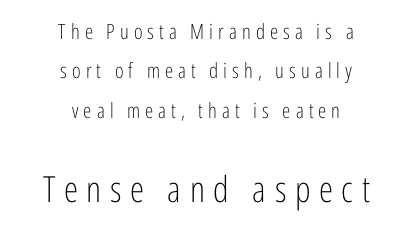
{"serif": "no", "italic": "no", "bold": "no", "weight": "light", "width": "condensed", "stroke_contrast": "low", "x_height": "medium", "monospaced": "no", "underline": "no", "align": "center", "line_spacing_ratio": 1.88, "letter_spacing": "wide", "letter_spacing_em": 0.24, "larger_block": "second", "size_ratio": 1.71, "glyph_px": 36}
